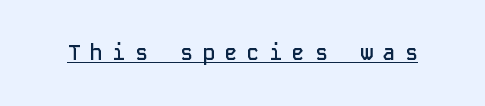
Q: Is the text bold? A: Semi-bold.
Q: Is the text italic (slanted)? A: No, it is upright.
Q: Is the text underlined? A: Yes.
Q: Is the spacing between letters normal or unusually wide? A: Unusually wide.
